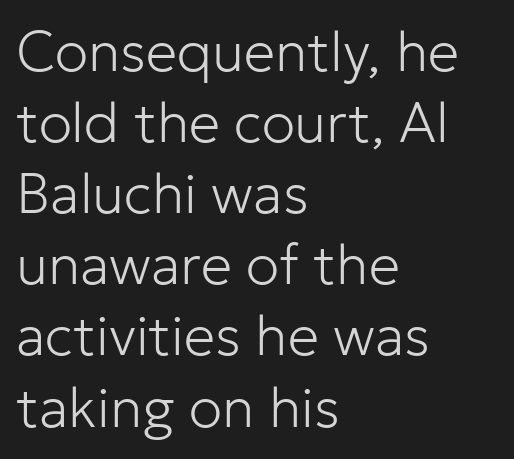
Q: Is the text bold? A: No.
Q: Is the text italic (slanted)? A: No, it is upright.
Q: Is the typeface a serif or a sans-serif typeface? A: Sans-serif.
Q: Is the text underlined? A: No.
Q: How is the paragraph aligned? A: Left-aligned.
Q: Is the spacing between letters normal or unusually wide? A: Normal.
Q: Is the spacing between lines tight, normal or loose? A: Normal.
Q: Width (condensed, normal, or wide)? A: Normal.
Q: Stroke contrast? A: Low.
Q: x-height? A: Medium.
Q: Monospaced? A: No.
